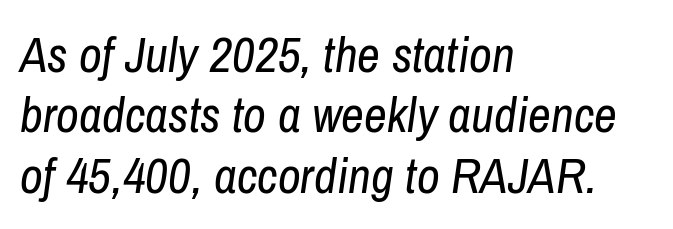
{"italic": "yes", "lean": "right", "slant_degrees": 8, "bold": "no", "weight": "regular", "width": "condensed", "stroke_contrast": "low", "x_height": "medium", "monospaced": "no", "underline": "no", "align": "left", "line_spacing_ratio": 1.21, "letter_spacing": "normal", "letter_spacing_em": 0.0, "glyph_px": 50}
